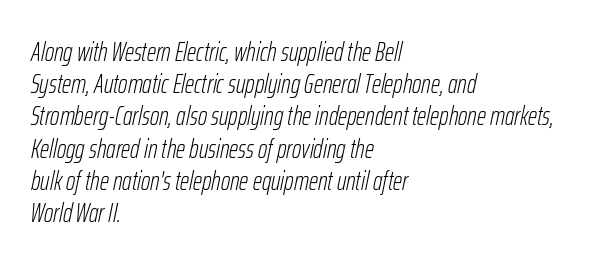
Leftover space on each line is placed entirely after the last word. Anything drawn beneath the words? Only blank space. The letters sit at their default tracking, neither squeezed nor spread. It's the slanting kind of type. The strokes carry an ordinary text weight at most.
